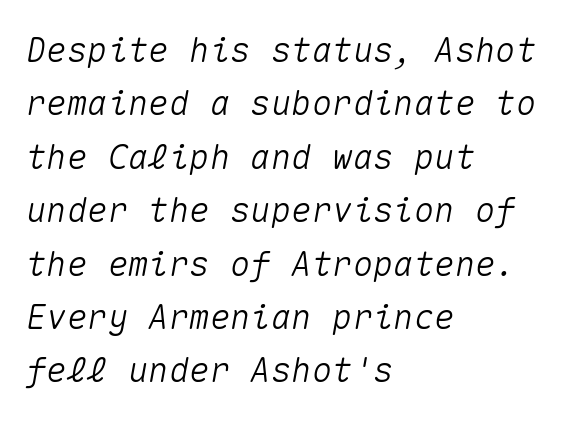
{"italic": "yes", "lean": "right", "slant_degrees": 10, "width": "normal", "stroke_contrast": "medium", "x_height": "medium", "monospaced": "yes", "underline": "no", "align": "left", "line_spacing": "normal", "line_spacing_ratio": 1.57, "letter_spacing": "normal", "letter_spacing_em": 0.0, "glyph_px": 34}
